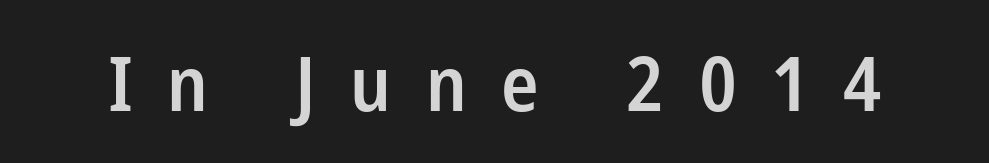
{"serif": "no", "italic": "no", "bold": "semi", "weight": "semibold", "width": "condensed", "stroke_contrast": "low", "x_height": "medium", "monospaced": "no", "underline": "no", "letter_spacing": "wide", "letter_spacing_em": 0.46, "glyph_px": 75}
